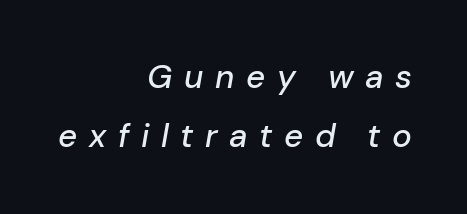
Q: Is the text italic (slanted)? A: Yes, it leans right by about 10 degrees.
Q: Is the text underlined? A: No.
Q: How is the paragraph aligned? A: Right-aligned.
Q: Is the spacing between letters normal or unusually wide? A: Unusually wide.
Q: Width (condensed, normal, or wide)? A: Normal.
Q: Stroke contrast? A: Low.
Q: x-height? A: Medium.
Q: Monospaced? A: No.
